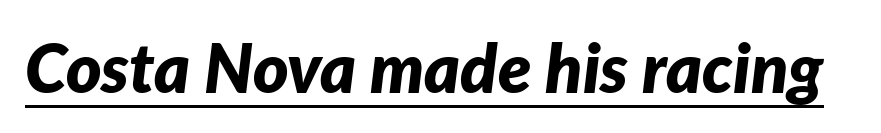
Q: Is the text bold? A: Yes.
Q: Is the text italic (slanted)? A: Yes, it leans right by about 7 degrees.
Q: Is the text underlined? A: Yes.
Q: Is the spacing between letters normal or unusually wide? A: Normal.
Q: Width (condensed, normal, or wide)? A: Normal.
Q: Stroke contrast? A: Low.
Q: x-height? A: Medium.
Q: Monospaced? A: No.
